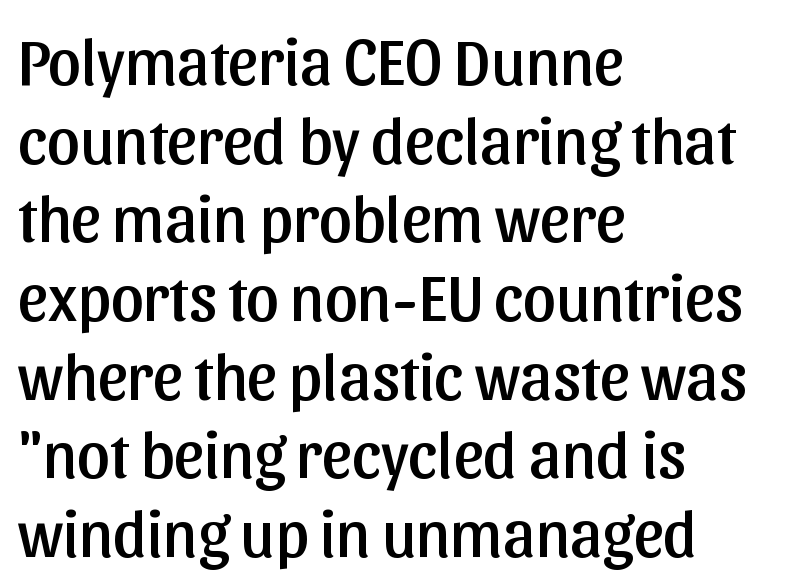
In terms of letterspacing, this is plain default setting. The typeface chosen for these lines omits serifs. Spacing verdict: proportional, widths tailored to each character. Layout note: lines flush left. Letters rest on an invisible, unmarked baseline. The letters stand straight up with perfectly vertical stems.
